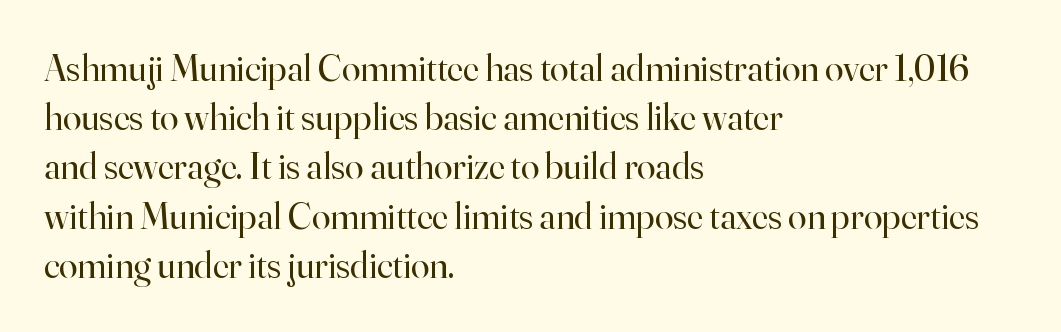
Do the characters align in a grid? No, the font is proportional. Leading matches the norm, producing a regular column. Honestly, there is no underline to notice here at all. A light-to-regular cut is what we see here. Glyph-to-glyph distance matches everyday printed text. This sample uses an upright cut, with every glyph sitting square on the baseline.
